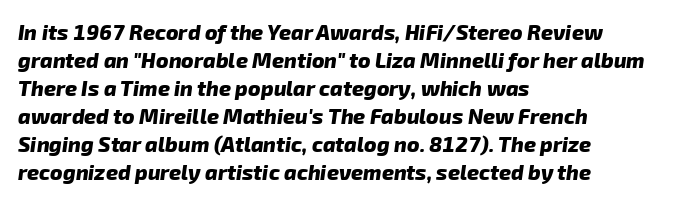
Q: Is the text bold? A: Yes.
Q: Is the text underlined? A: No.
Q: How is the paragraph aligned? A: Left-aligned.
Q: Is the spacing between letters normal or unusually wide? A: Normal.
Q: Is the spacing between lines tight, normal or loose? A: Normal.
